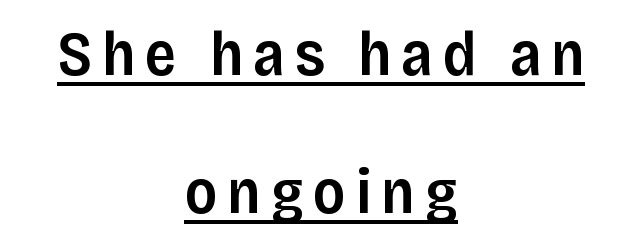
{"serif": "no", "italic": "no", "bold": "semi", "weight": "semibold", "width": "normal", "stroke_contrast": "low", "x_height": "large", "monospaced": "no", "underline": "yes", "align": "center", "line_spacing": "loose", "line_spacing_ratio": 2.23, "glyph_px": 62}
